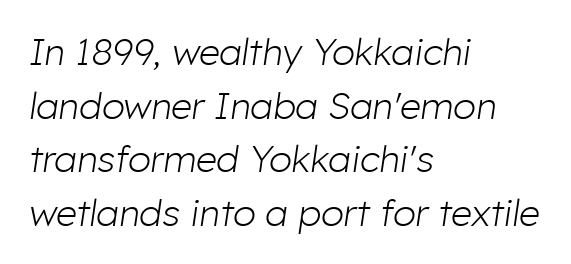
Q: Is the text bold? A: No.
Q: Is the text italic (slanted)? A: Yes, it leans right by about 8 degrees.
Q: Is the text underlined? A: No.
Q: How is the paragraph aligned? A: Left-aligned.
Q: Is the spacing between letters normal or unusually wide? A: Normal.
Q: Is the spacing between lines tight, normal or loose? A: Normal.
Q: Width (condensed, normal, or wide)? A: Normal.
Q: Stroke contrast? A: Low.
Q: x-height? A: Medium.
Q: Monospaced? A: No.
